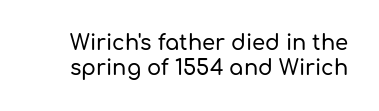
The image shows 21 px text type, upright; set line spacing 1.18x, normal letter spacing, not underlined.
